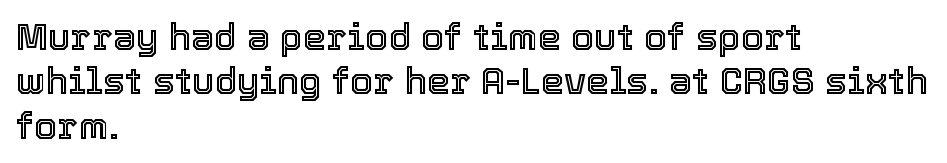
{"italic": "no", "width": "normal", "x_height": "medium", "monospaced": "no", "underline": "no", "align": "left", "line_spacing_ratio": 1.2, "letter_spacing": "normal", "letter_spacing_em": 0.0, "glyph_px": 37}
